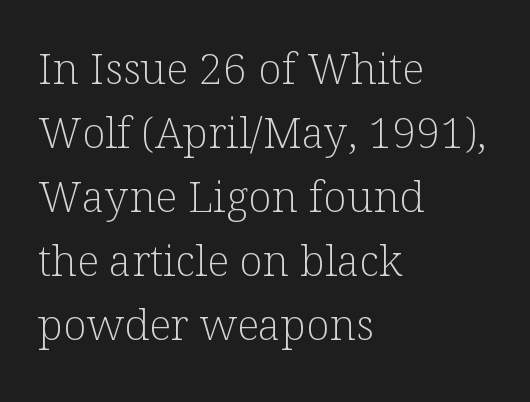
{"serif": "yes", "italic": "no", "bold": "no", "weight": "light", "width": "normal", "stroke_contrast": "low", "x_height": "medium", "monospaced": "no", "underline": "no", "align": "left", "line_spacing": "normal", "line_spacing_ratio": 1.49, "letter_spacing": "normal", "letter_spacing_em": 0.0, "glyph_px": 43}
